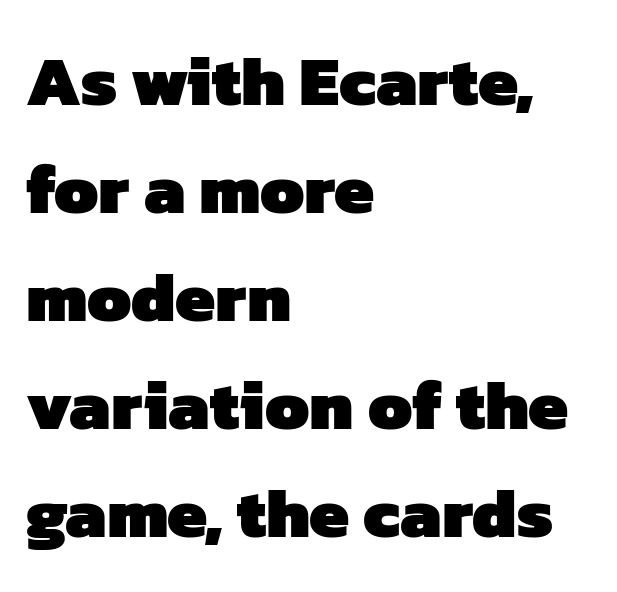
The image shows 71 px heavy sans-serif type; set left-aligned, normal line spacing (1.52x), normal letter spacing, not underlined; low stroke contrast and a medium x-height.
